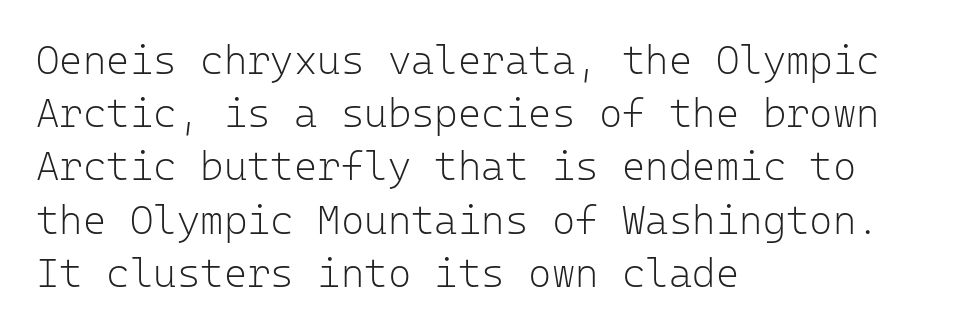
Each line starts at the same left margin while the right side varies. This sample uses a sans-serif face. Every character sits straight up, as roman type does. This rendering features lettering with no underline. The face looks like a standard text weight, possibly lighter. Words appear dense and cohesive because spacing is normal.
